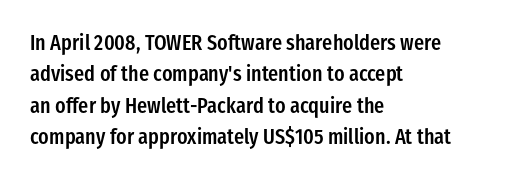
The image shows 21 px text type, upright; set left-aligned, normal line spacing (1.5x), normal letter spacing, not underlined.
